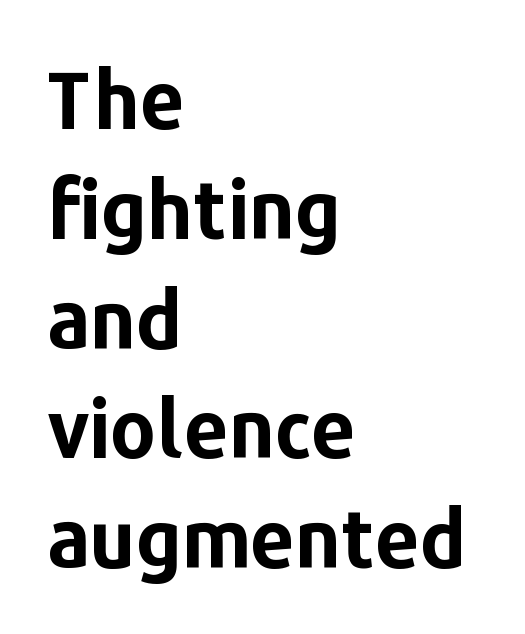
Here the glyphs are tracked normally, forming tight word shapes. The rendering uses natural spacing where letterforms have individual widths. The rendering shows plain stroke endings on the letterforms — a sans-serif design. Each glyph is drawn with heavy, bold strokes. The area under the type is left untouched.
